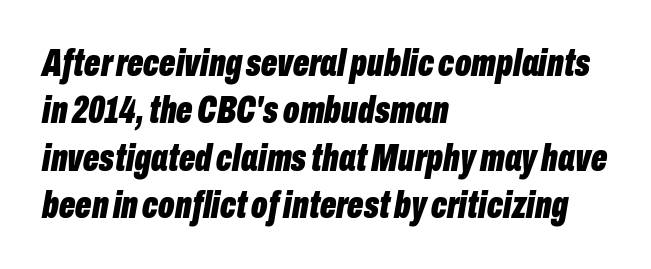
The image shows 38 px bold, condensed type, italic (leaning right); set left-aligned, normal line spacing (1.25x), normal letter spacing, not underlined; low stroke contrast and a medium x-height.
